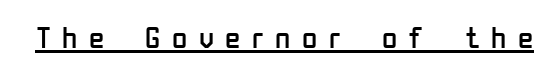
In terms of letterform style, serifs are entirely absent. Proportional: the letters do not fall into vertical columns. Unlike italic type, these characters show no tilt at all. Stroke thickness stays within the range of a standard reading face or lighter. Each line of the rendering has a horizontal stroke beneath the glyphs.
